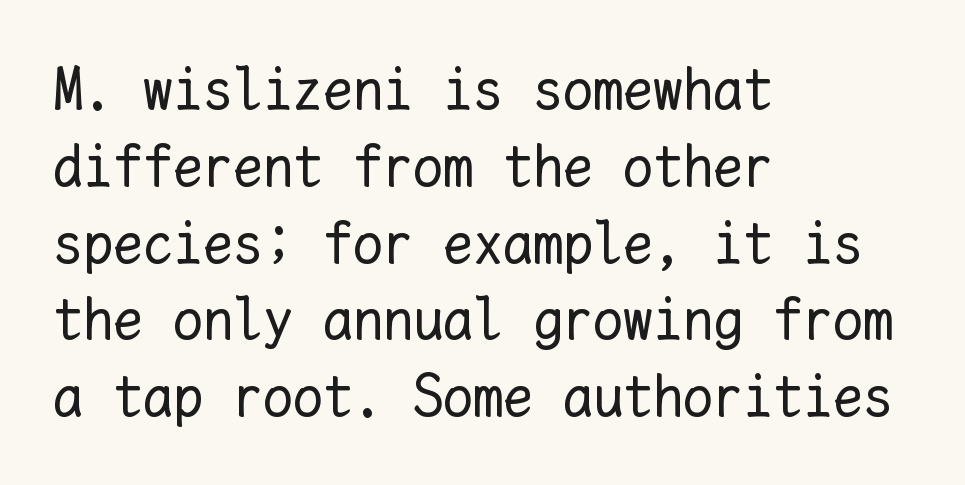
{"italic": "no", "bold": "no", "weight": "regular", "width": "normal", "stroke_contrast": "low", "x_height": "medium", "monospaced": "yes", "underline": "no", "align": "left", "line_spacing": "normal", "line_spacing_ratio": 1.28, "letter_spacing": "normal", "letter_spacing_em": 0.0, "glyph_px": 60}
